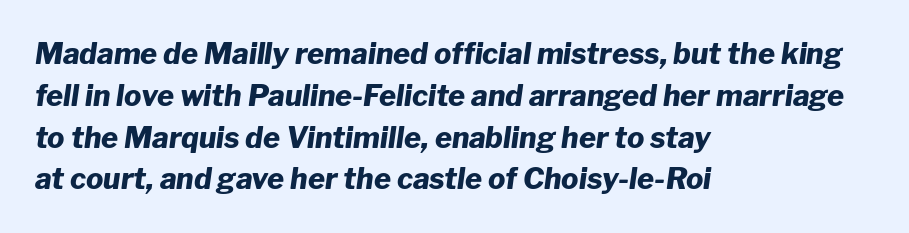
Vertically, the passage feels balanced, rows spaced as you'd expect. The letters are bold, with thick, heavy strokes. The face used here is proportionally spaced, like ordinary book or web type. Horizontally, the lines are justified to the leading edge only. This rendering features lettering with no underline. Is the letter spacing exaggerated? No — it looks like the ordinary default.
